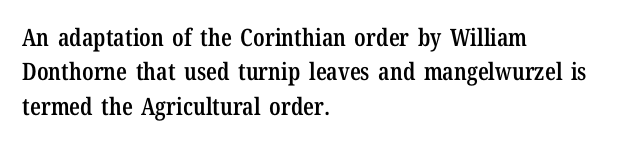
{"italic": "no", "bold": "semi", "underline": "no", "align": "left", "line_spacing": "normal", "line_spacing_ratio": 1.43, "letter_spacing": "normal", "letter_spacing_em": 0.0, "glyph_px": 24}
